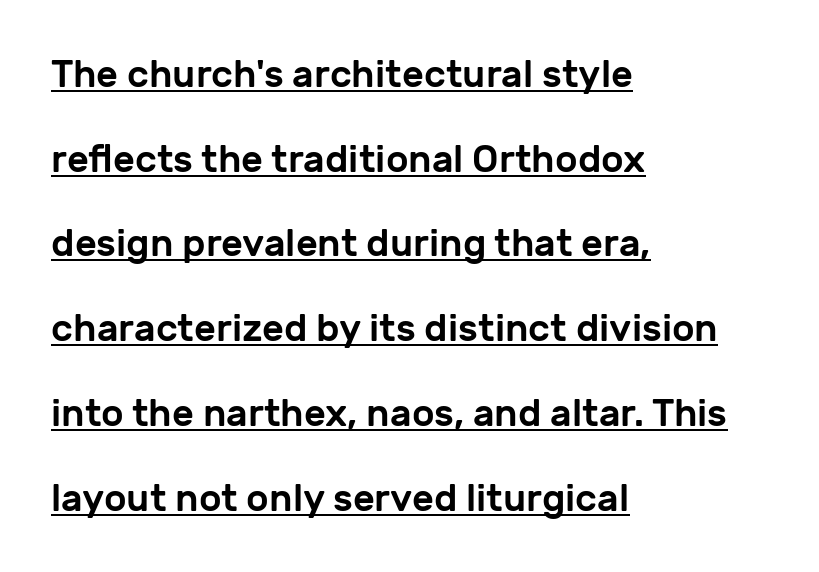
Q: Is the text italic (slanted)? A: No, it is upright.
Q: Is the typeface a serif or a sans-serif typeface? A: Sans-serif.
Q: Is the text underlined? A: Yes.
Q: How is the paragraph aligned? A: Left-aligned.
Q: Is the spacing between letters normal or unusually wide? A: Normal.
Q: Is the spacing between lines tight, normal or loose? A: Loose.
Q: Width (condensed, normal, or wide)? A: Normal.
Q: Stroke contrast? A: Low.
Q: x-height? A: Medium.
Q: Monospaced? A: No.
